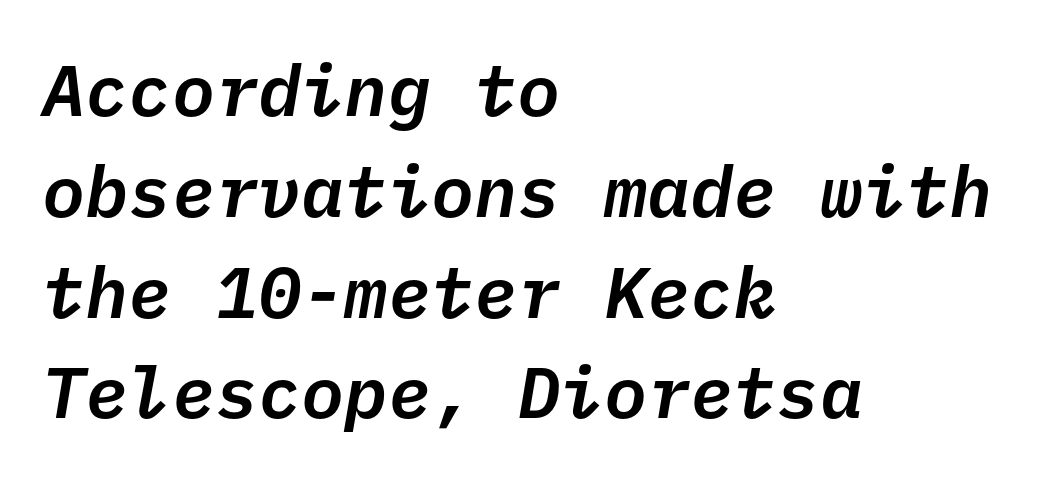
The image shows 72 px text type, italic (leaning right), monospaced; set left-aligned, normal line spacing (1.4x), normal letter spacing, not underlined; low stroke contrast and a medium x-height.
